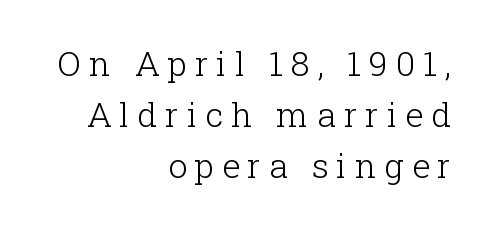
{"serif": "yes", "italic": "no", "bold": "no", "weight": "light", "width": "normal", "stroke_contrast": "low", "x_height": "medium", "monospaced": "no", "underline": "no", "align": "right", "line_spacing": "normal", "line_spacing_ratio": 1.5, "letter_spacing": "wide", "letter_spacing_em": 0.23, "glyph_px": 34}
